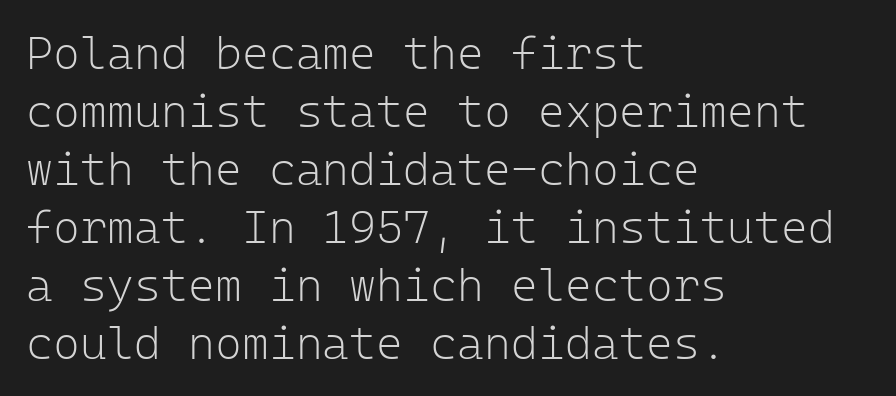
The image shows 46 px light sans-serif type, upright, monospaced; set left-aligned, normal line spacing (1.26x), normal letter spacing, not underlined; low stroke contrast and a medium x-height.
